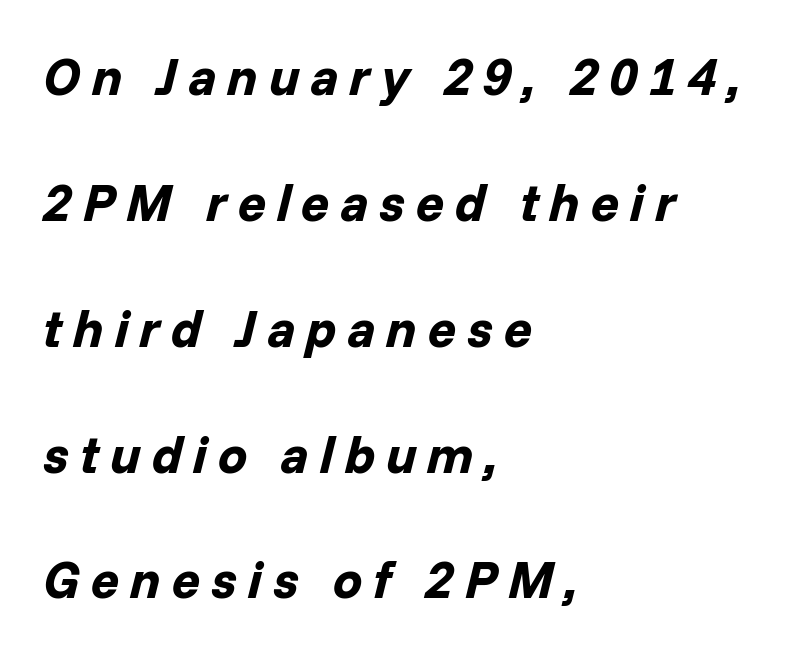
{"italic": "yes", "lean": "right", "slant_degrees": 14, "bold": "yes", "weight": "bold", "width": "normal", "stroke_contrast": "low", "x_height": "medium", "monospaced": "no", "underline": "no", "align": "left", "line_spacing": "loose", "line_spacing_ratio": 2.42, "letter_spacing": "wide", "letter_spacing_em": 0.21, "glyph_px": 52}
